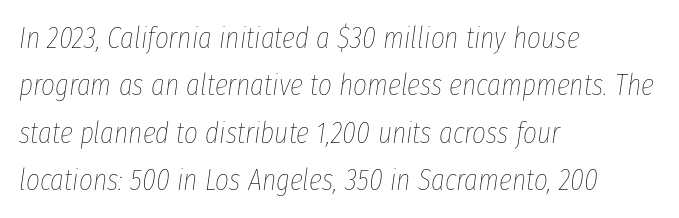
Q: Is the text bold? A: No.
Q: Is the text italic (slanted)? A: Yes, it leans right by about 8 degrees.
Q: Is the text underlined? A: No.
Q: How is the paragraph aligned? A: Left-aligned.
Q: Is the spacing between letters normal or unusually wide? A: Normal.
Q: Is the spacing between lines tight, normal or loose? A: Normal.
Q: Width (condensed, normal, or wide)? A: Condensed.
Q: Stroke contrast? A: Low.
Q: x-height? A: Medium.
Q: Monospaced? A: No.
